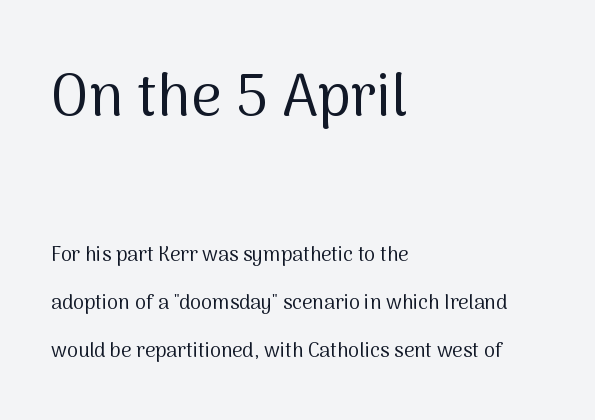
The image shows 59 px regular-weight sans-serif type, upright; set left-aligned, loose line spacing (2.39x), normal letter spacing, not underlined; the first (top) block is 2.95x larger; medium stroke contrast and a medium x-height.
